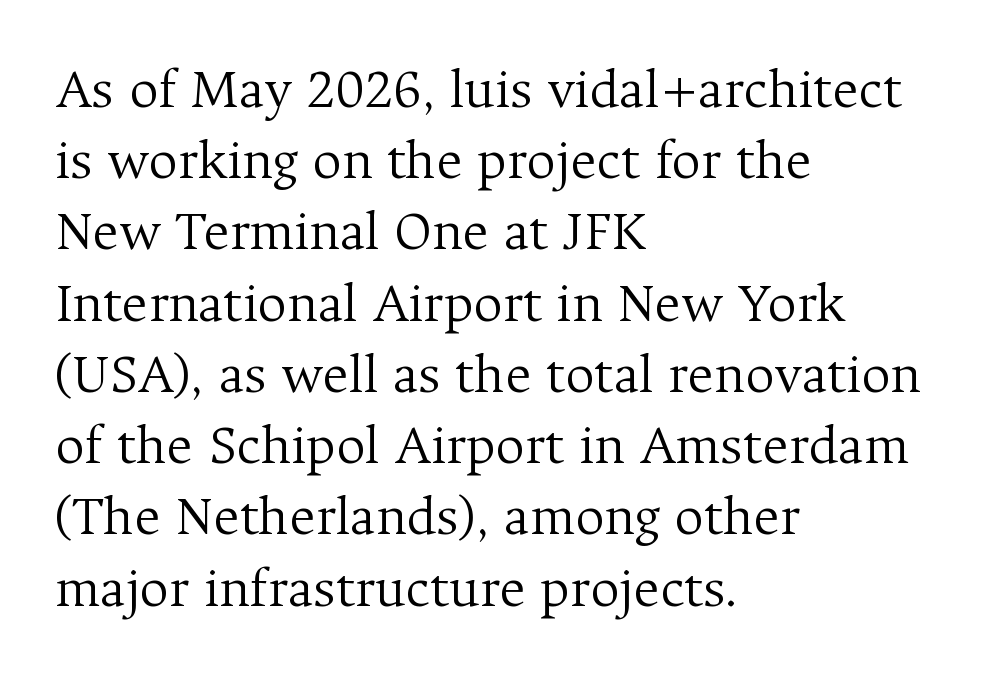
{"serif": "yes", "italic": "no", "bold": "no", "weight": "light", "width": "normal", "stroke_contrast": "medium", "x_height": "medium", "monospaced": "no", "underline": "no", "align": "left", "line_spacing": "normal", "line_spacing_ratio": 1.25, "letter_spacing": "normal", "letter_spacing_em": 0.0, "glyph_px": 57}
